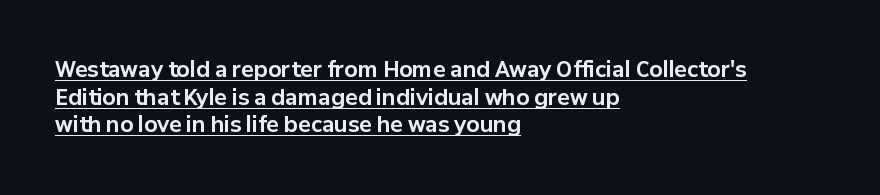
{"italic": "no", "bold": "yes", "underline": "yes", "align": "left", "line_spacing": "normal", "line_spacing_ratio": 1.31, "letter_spacing": "normal", "letter_spacing_em": 0.0, "glyph_px": 21}
